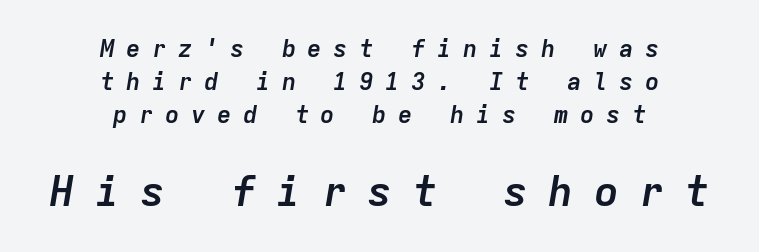
Q: Is the text bold? A: Yes.
Q: Is the text italic (slanted)? A: Yes, it leans right by about 9 degrees.
Q: Is the text underlined? A: No.
Q: How is the paragraph aligned? A: Centered.
Q: Is the spacing between letters normal or unusually wide? A: Unusually wide.
Q: Is the spacing between lines tight, normal or loose? A: Normal.
Q: Which block of text is set in a larger size, the first (top) or the second (bottom)? A: The second (bottom) one.
Q: Width (condensed, normal, or wide)? A: Normal.
Q: Stroke contrast? A: Low.
Q: x-height? A: Medium.
Q: Monospaced? A: Yes.
